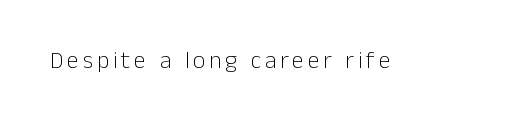
Q: Is the text bold? A: No.
Q: Is the text italic (slanted)? A: No, it is upright.
Q: Is the text underlined? A: No.
